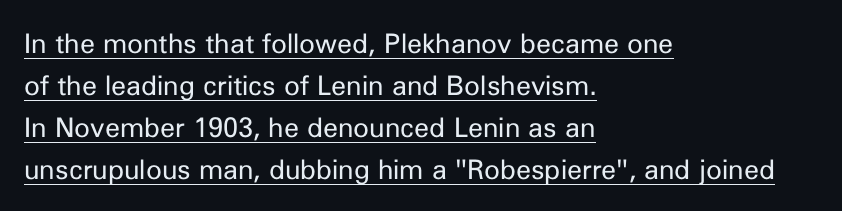
The image shows 27 px text type, upright; set left-aligned, normal line spacing (1.56x), normal letter spacing, underlined.
